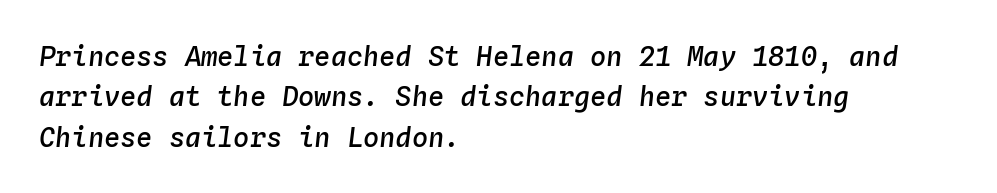
The gaps between neighbouring characters are ordinary and unremarkable. Quick note: interline space is typical. How heavy is the stroke? Medium-heavy — a semibold, shy of bold. In CSS terms this would be text-align: left. Descenders hang freely into open space.
